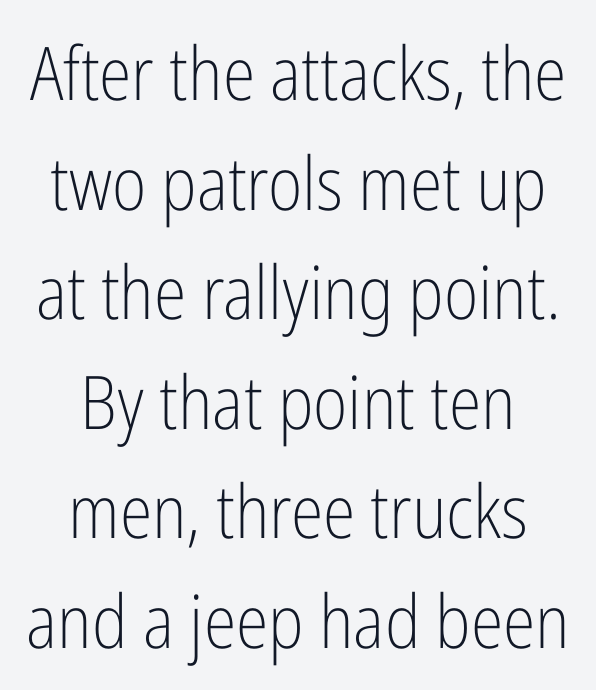
If you measured baseline to baseline, you'd find a middling distance. Letterform terminals end flat and unadorned throughout the passage. Is this a fixed-width face? No — the glyphs have proportional, varying widths. The text block is weighted toward neither margin, spreading evenly from the middle.
